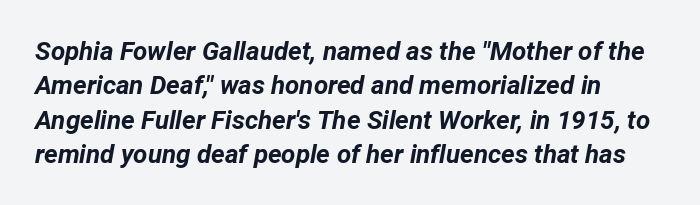
{"italic": "yes", "lean": "right", "slant_degrees": 12, "bold": "yes", "underline": "no", "align": "left", "line_spacing": "normal", "line_spacing_ratio": 1.32, "letter_spacing": "normal", "letter_spacing_em": 0.0, "glyph_px": 26}
